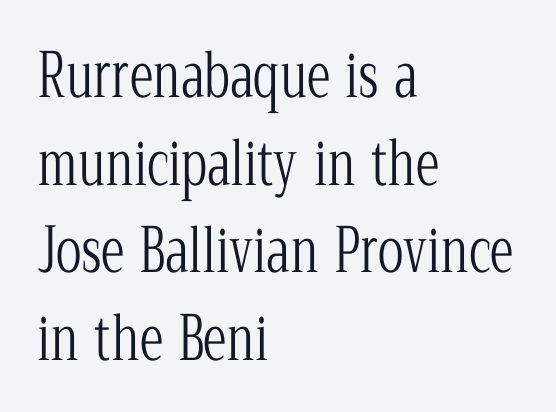
Q: Is the text bold? A: No.
Q: Is the text italic (slanted)? A: No, it is upright.
Q: Is the typeface a serif or a sans-serif typeface? A: Serif.
Q: Is the text underlined? A: No.
Q: How is the paragraph aligned? A: Left-aligned.
Q: Is the spacing between letters normal or unusually wide? A: Normal.
Q: Is the spacing between lines tight, normal or loose? A: Normal.
Q: Width (condensed, normal, or wide)? A: Condensed.
Q: Stroke contrast? A: Low.
Q: x-height? A: Medium.
Q: Monospaced? A: No.
